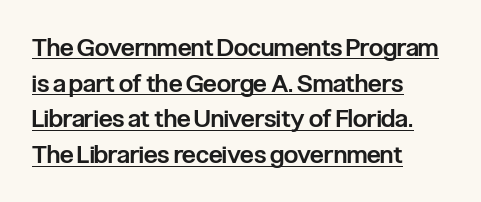
Q: Is the text bold? A: Semi-bold.
Q: Is the text italic (slanted)? A: No, it is upright.
Q: Is the text underlined? A: Yes.
Q: How is the paragraph aligned? A: Left-aligned.
Q: Is the spacing between letters normal or unusually wide? A: Normal.
Q: Is the spacing between lines tight, normal or loose? A: Normal.
